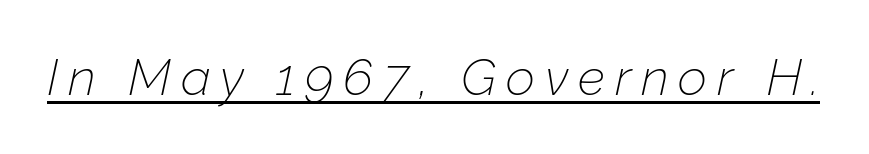
Q: Is the text bold? A: No.
Q: Is the text italic (slanted)? A: Yes, it leans right by about 12 degrees.
Q: Is the text underlined? A: Yes.
Q: Width (condensed, normal, or wide)? A: Normal.
Q: Stroke contrast? A: Low.
Q: x-height? A: Medium.
Q: Monospaced? A: No.
